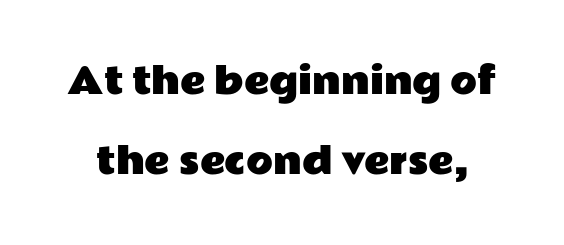
Q: Is the text italic (slanted)? A: No, it is upright.
Q: Is the typeface a serif or a sans-serif typeface? A: Sans-serif.
Q: Is the text underlined? A: No.
Q: Is the spacing between letters normal or unusually wide? A: Normal.
Q: Is the spacing between lines tight, normal or loose? A: Loose.
Q: Width (condensed, normal, or wide)? A: Wide.
Q: Stroke contrast? A: Low.
Q: x-height? A: Medium.
Q: Monospaced? A: No.
